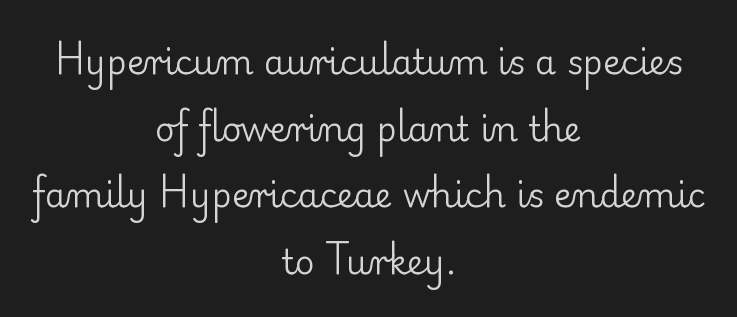
The image shows 34 px regular-weight serif type, upright; set centered, loose line spacing (1.96x), normal letter spacing, not underlined; low stroke contrast and a small x-height.
